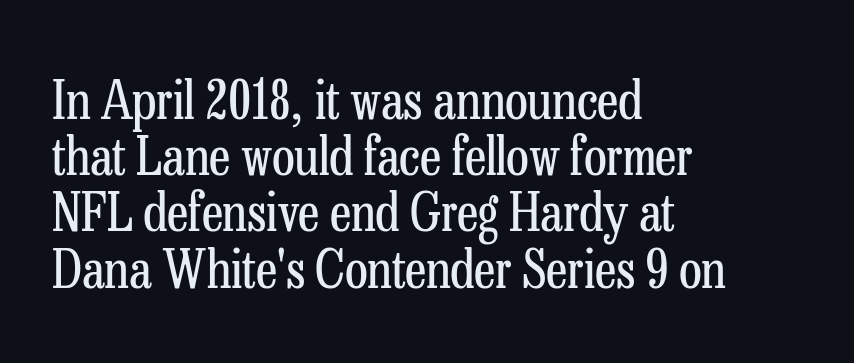
{"serif": "yes", "italic": "no", "bold": "no", "weight": "regular", "width": "condensed", "stroke_contrast": "low", "x_height": "medium", "monospaced": "no", "underline": "no", "align": "left", "line_spacing": "tight", "line_spacing_ratio": 1.06, "letter_spacing": "normal", "letter_spacing_em": 0.0, "glyph_px": 53}
